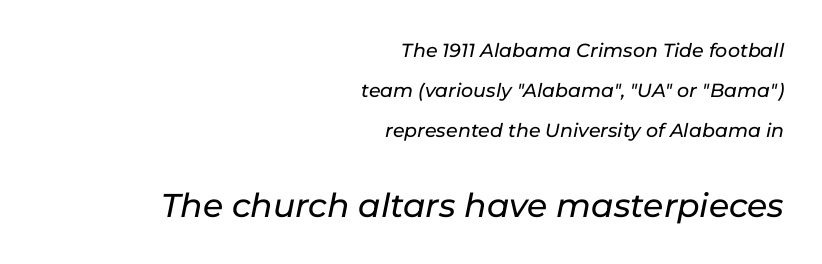
The image shows 33 px text type, italic (leaning right); set right-aligned, loose line spacing (2.11x), normal letter spacing, not underlined; the second (bottom) block is 1.74x larger; low stroke contrast and a medium x-height.
